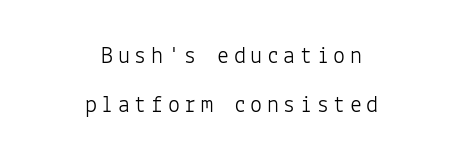
Q: Is the text bold? A: No.
Q: Is the text italic (slanted)? A: No, it is upright.
Q: Is the text underlined? A: No.
Q: How is the paragraph aligned? A: Centered.
Q: Is the spacing between lines tight, normal or loose? A: Loose.
